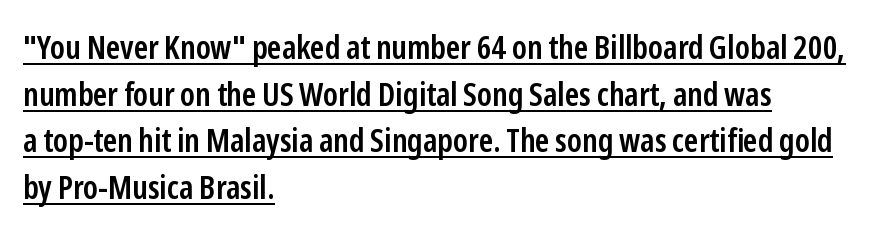
The image shows 33 px semibold, condensed sans-serif type, upright; set left-aligned, normal line spacing (1.41x), normal letter spacing, underlined; low stroke contrast and a medium x-height.
